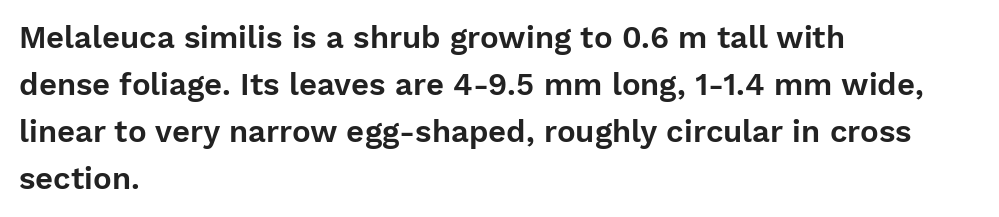
Q: Is the text italic (slanted)? A: No, it is upright.
Q: Is the typeface a serif or a sans-serif typeface? A: Sans-serif.
Q: Is the text underlined? A: No.
Q: How is the paragraph aligned? A: Left-aligned.
Q: Is the spacing between letters normal or unusually wide? A: Normal.
Q: Is the spacing between lines tight, normal or loose? A: Normal.
Q: Width (condensed, normal, or wide)? A: Normal.
Q: Stroke contrast? A: Low.
Q: x-height? A: Medium.
Q: Monospaced? A: No.
